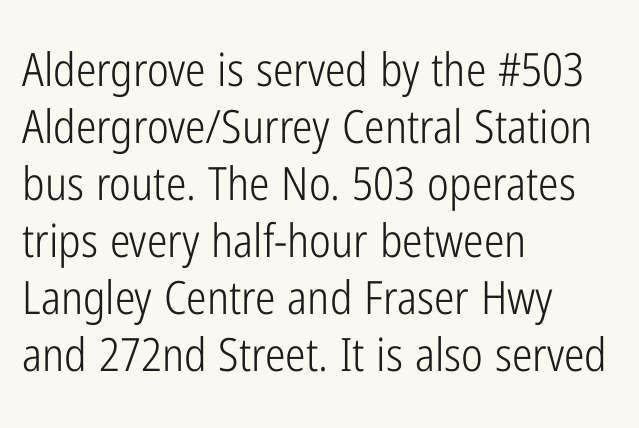
The image shows 46 px light, condensed sans-serif type, upright; set left-aligned, line spacing 1.24x, normal letter spacing, not underlined; low stroke contrast and a medium x-height.
